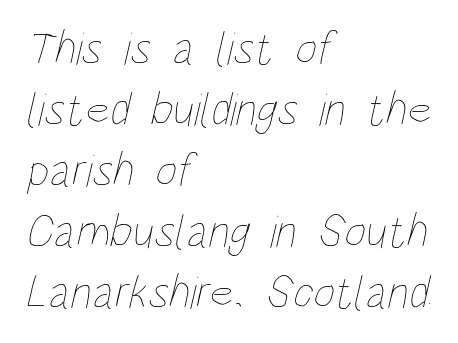
Students, note that the glyphs here touch the page at normal intervals. Baseline-to-baseline distance is the conventional proportion of letter height. The ragged edge is on the right, which tells us the setting is flush left. This sample has the flowing, uneven cadence of proportional lettering. These glyphs show unthickened strokes, regular width or finer.
